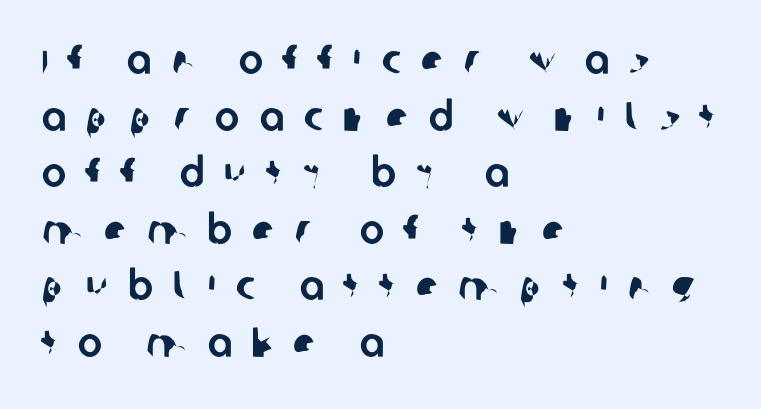
Beneath every word, the page is bare. There is plenty of visible air inserted between adjacent glyphs. In terms of leading, this rendering sits right in the middle. The lines are quadded left. The face used here is a sans, in the tradition of grotesques and geometrics. The face used here is proportionally spaced, like ordinary book or web type.
